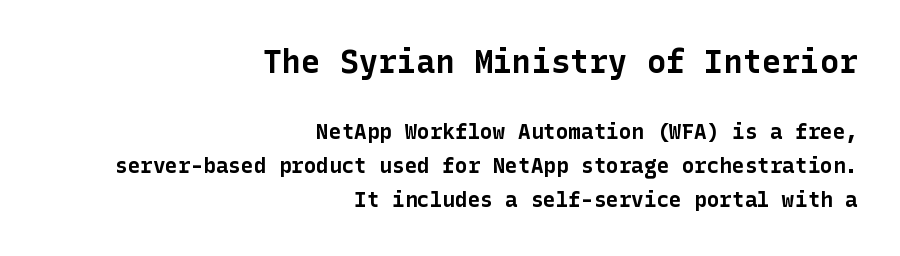
Q: Is the text bold? A: Yes.
Q: Is the text italic (slanted)? A: No, it is upright.
Q: Is the typeface a serif or a sans-serif typeface? A: Sans-serif.
Q: Is the text underlined? A: No.
Q: How is the paragraph aligned? A: Right-aligned.
Q: Is the spacing between letters normal or unusually wide? A: Normal.
Q: Is the spacing between lines tight, normal or loose? A: Normal.
Q: Which block of text is set in a larger size, the first (top) or the second (bottom)? A: The first (top) one.
Q: Width (condensed, normal, or wide)? A: Normal.
Q: Stroke contrast? A: Low.
Q: x-height? A: Medium.
